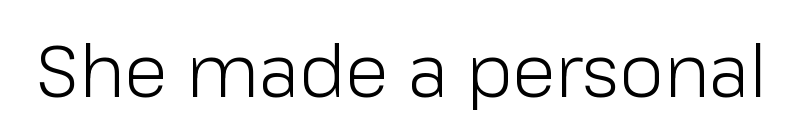
The image shows 72 px light sans-serif type, upright; set normal letter spacing, not underlined; low stroke contrast and a medium x-height.
